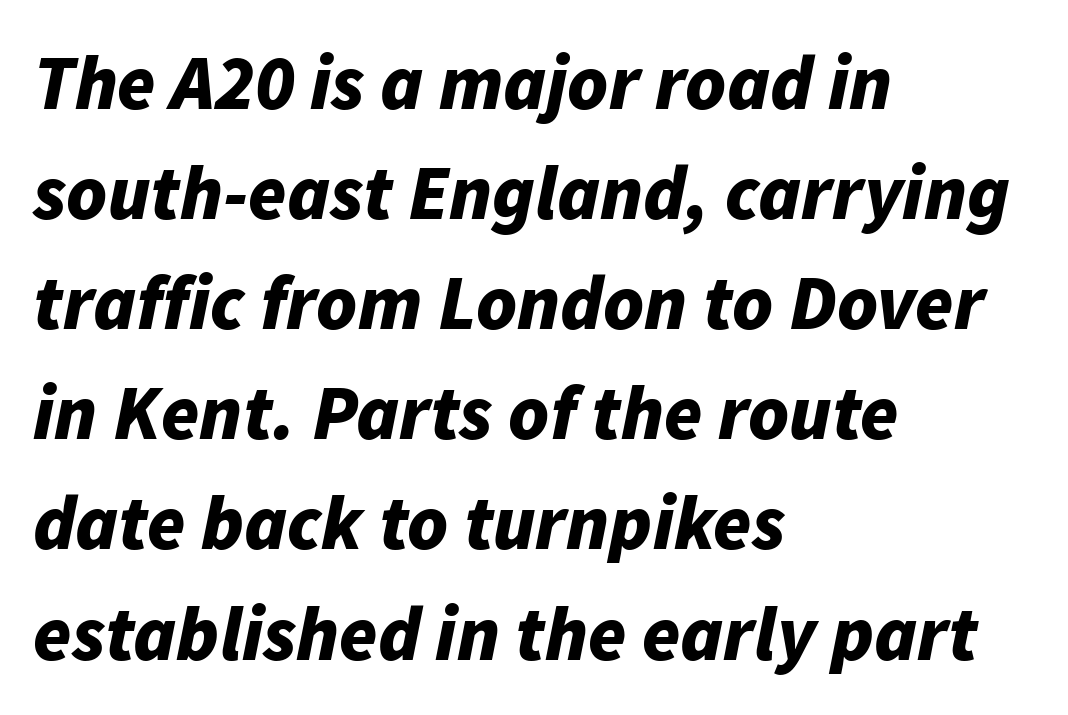
The image shows 77 px bold type, italic (leaning right); set left-aligned, normal line spacing (1.43x), normal letter spacing, not underlined; low stroke contrast and a medium x-height.
